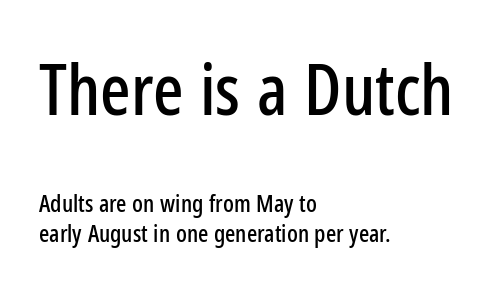
Q: Is the text italic (slanted)? A: No, it is upright.
Q: Is the typeface a serif or a sans-serif typeface? A: Sans-serif.
Q: Is the text underlined? A: No.
Q: How is the paragraph aligned? A: Left-aligned.
Q: Is the spacing between letters normal or unusually wide? A: Normal.
Q: Is the spacing between lines tight, normal or loose? A: Normal.
Q: Which block of text is set in a larger size, the first (top) or the second (bottom)? A: The first (top) one.
Q: Width (condensed, normal, or wide)? A: Condensed.
Q: Stroke contrast? A: Low.
Q: x-height? A: Medium.
Q: Monospaced? A: No.
